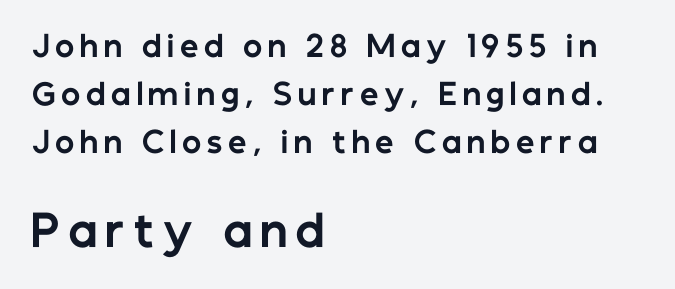
Q: Is the text bold? A: Yes.
Q: Is the text italic (slanted)? A: No, it is upright.
Q: Is the typeface a serif or a sans-serif typeface? A: Sans-serif.
Q: Is the text underlined? A: No.
Q: How is the paragraph aligned? A: Left-aligned.
Q: Is the spacing between lines tight, normal or loose? A: Normal.
Q: Which block of text is set in a larger size, the first (top) or the second (bottom)? A: The second (bottom) one.
Q: Width (condensed, normal, or wide)? A: Normal.
Q: Stroke contrast? A: Low.
Q: x-height? A: Medium.
Q: Monospaced? A: No.
